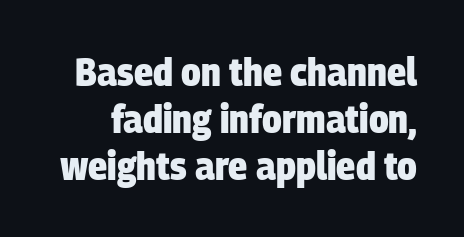
Serifs: no, the terminals of the letterforms are clean. Is the letter spacing exaggerated? No — it looks like the ordinary default. Glance below the letters and you will spot only blank space. The passage shown is emphatically bold. Is this a fixed-width face? No — the glyphs have proportional, varying widths.
